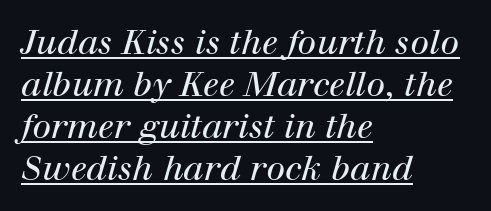
Q: Is the text bold? A: No.
Q: Is the text italic (slanted)? A: Yes, it leans right by about 12 degrees.
Q: Is the typeface a serif or a sans-serif typeface? A: Serif.
Q: Is the text underlined? A: Yes.
Q: How is the paragraph aligned? A: Left-aligned.
Q: Is the spacing between letters normal or unusually wide? A: Normal.
Q: Width (condensed, normal, or wide)? A: Normal.
Q: Stroke contrast? A: High.
Q: x-height? A: Medium.
Q: Monospaced? A: No.
